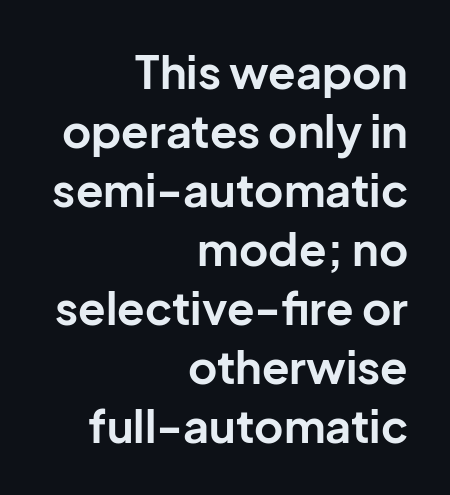
Nope, no serifs anywhere on these letters. Think of a printed novel: that variable character pitch is what you see here. Is there any slant? The stems are plumb. In terms of letterspacing, this is plain default setting. This sample keeps an unexceptional amount of space between lines. One-word summary of the alignment: right.
